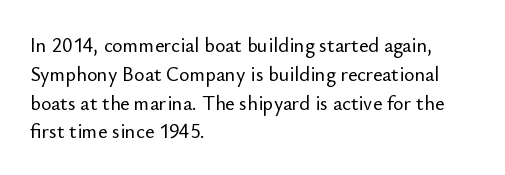
Default kerning and tracking; the words read as compact shapes. The type sits square on the baseline with zero lean. How would I describe the line gaps? Plain and ordinary. The zone under the glyphs is completely vacant. The lines are quadded left.
